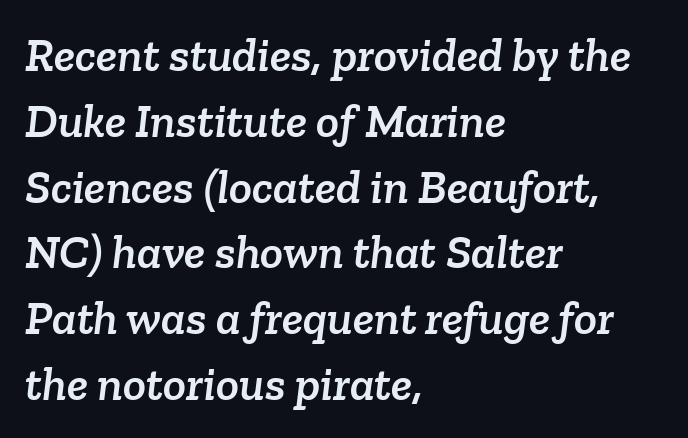
The image shows 48 px serif type; set left-aligned, normal line spacing (1.37x), normal letter spacing, not underlined; low stroke contrast and a medium x-height.
